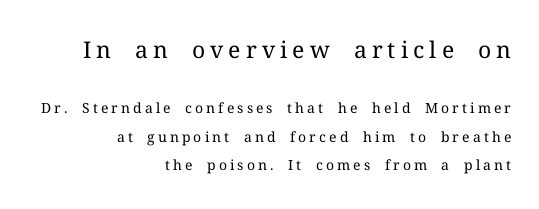
The image shows 23 px text type, upright; set right-aligned, loose line spacing (2.06x), unusually wide letter spacing (+0.22 em), not underlined; the first (top) block is 1.64x larger.
